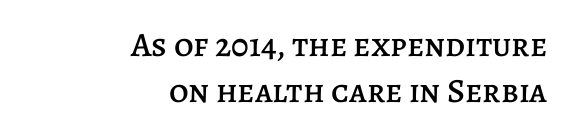
The image shows 34 px text type, upright; set right-aligned, normal line spacing (1.34x), normal letter spacing, not underlined; low stroke contrast and a large x-height.
